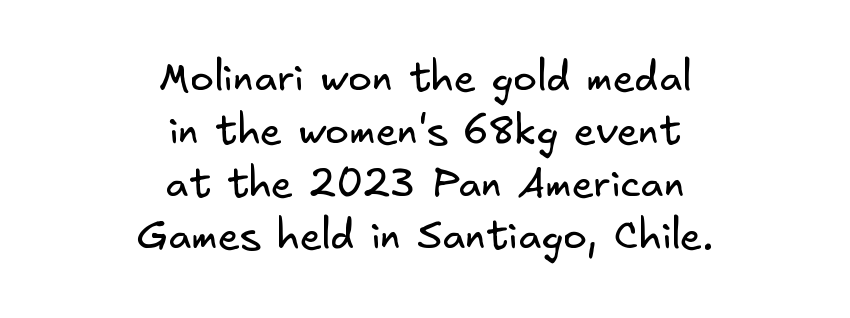
Q: Is the text bold? A: No.
Q: Is the typeface a serif or a sans-serif typeface? A: Sans-serif.
Q: Is the text underlined? A: No.
Q: How is the paragraph aligned? A: Centered.
Q: Is the spacing between letters normal or unusually wide? A: Normal.
Q: Is the spacing between lines tight, normal or loose? A: Normal.
Q: Width (condensed, normal, or wide)? A: Normal.
Q: Stroke contrast? A: Low.
Q: x-height? A: Small.
